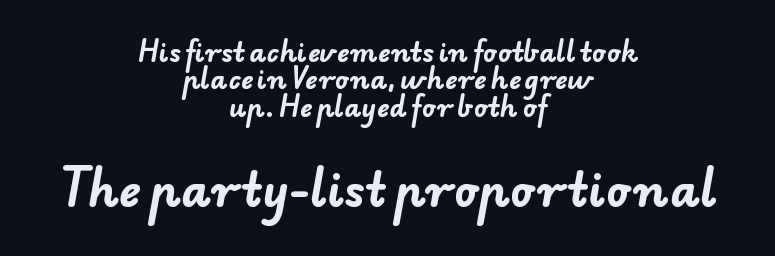
Q: Is the text bold? A: Yes.
Q: Is the typeface a serif or a sans-serif typeface? A: Sans-serif.
Q: Is the text underlined? A: No.
Q: How is the paragraph aligned? A: Centered.
Q: Is the spacing between letters normal or unusually wide? A: Normal.
Q: Is the spacing between lines tight, normal or loose? A: Tight.
Q: Which block of text is set in a larger size, the first (top) or the second (bottom)? A: The second (bottom) one.
Q: Width (condensed, normal, or wide)? A: Normal.
Q: Stroke contrast? A: Low.
Q: x-height? A: Small.
Q: Monospaced? A: No.
